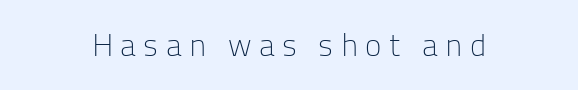
Stems and bowls with no extra thickness — not bold. Is this a fixed-width face? No — the glyphs have proportional, varying widths. The specimen omits any rule beneath the text block's lines. The passage shown has open, widely tracked lettering throughout.
